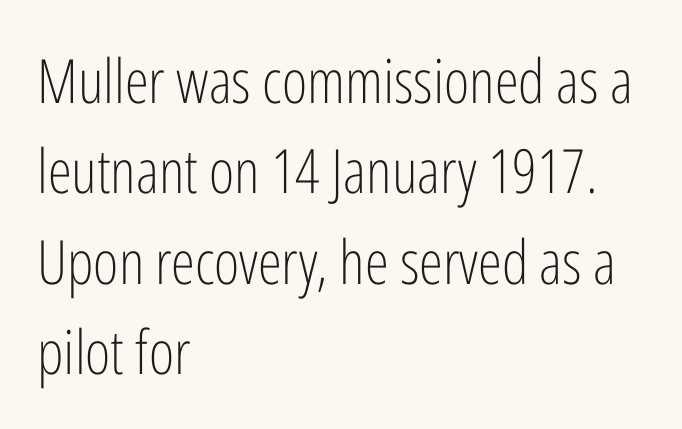
{"serif": "no", "italic": "no", "bold": "no", "weight": "light", "width": "condensed", "stroke_contrast": "low", "x_height": "medium", "monospaced": "no", "underline": "no", "align": "left", "line_spacing": "normal", "line_spacing_ratio": 1.48, "letter_spacing": "normal", "letter_spacing_em": 0.0, "glyph_px": 61}
